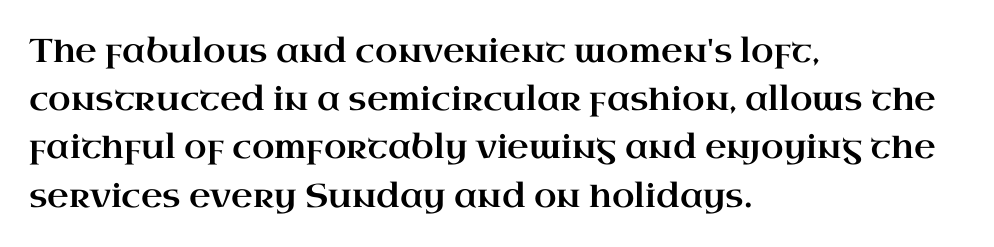
{"serif": "yes", "italic": "no", "width": "wide", "stroke_contrast": "high", "x_height": "small", "monospaced": "no", "underline": "no", "align": "left", "line_spacing": "normal", "line_spacing_ratio": 1.46, "letter_spacing": "normal", "letter_spacing_em": 0.0, "glyph_px": 33}
